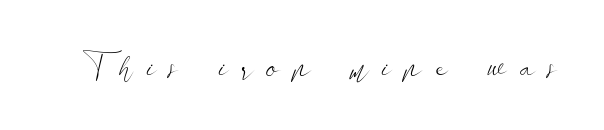
{"serif": "no", "bold": "no", "weight": "light", "width": "wide", "stroke_contrast": "low", "x_height": "small", "monospaced": "no", "underline": "no", "letter_spacing": "wide", "letter_spacing_em": 0.42, "glyph_px": 33}
